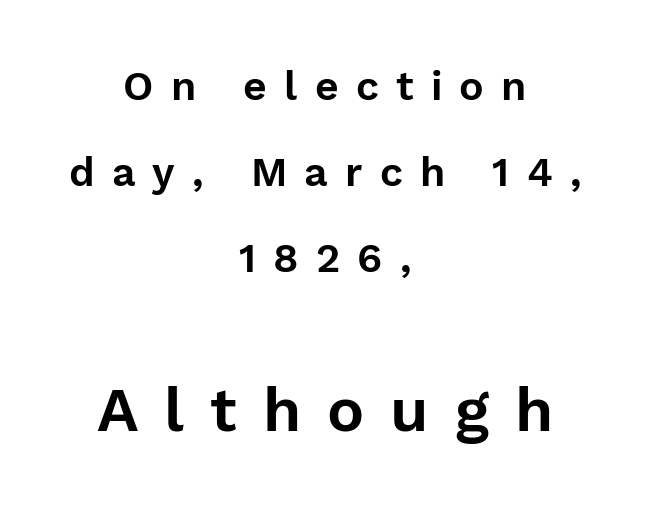
Q: Is the text italic (slanted)? A: No, it is upright.
Q: Is the typeface a serif or a sans-serif typeface? A: Sans-serif.
Q: Is the text underlined? A: No.
Q: How is the paragraph aligned? A: Centered.
Q: Is the spacing between letters normal or unusually wide? A: Unusually wide.
Q: Is the spacing between lines tight, normal or loose? A: Loose.
Q: Which block of text is set in a larger size, the first (top) or the second (bottom)? A: The second (bottom) one.
Q: Width (condensed, normal, or wide)? A: Normal.
Q: Stroke contrast? A: Low.
Q: x-height? A: Medium.
Q: Monospaced? A: No.
